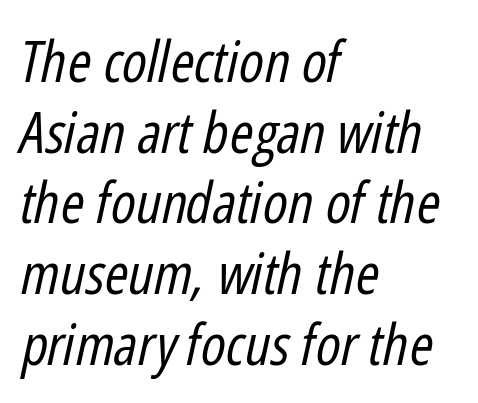
{"italic": "yes", "lean": "right", "slant_degrees": 12, "bold": "no", "weight": "regular", "width": "condensed", "stroke_contrast": "low", "x_height": "medium", "monospaced": "no", "underline": "no", "align": "left", "line_spacing_ratio": 1.24, "letter_spacing": "normal", "letter_spacing_em": 0.0, "glyph_px": 57}
